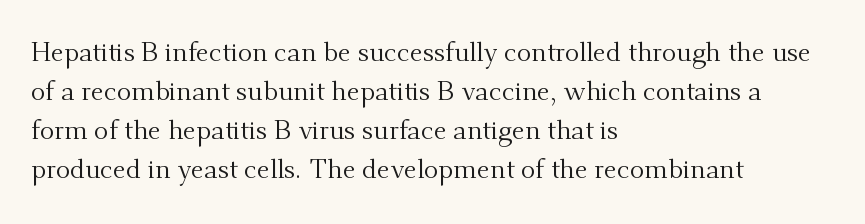
{"italic": "no", "bold": "no", "underline": "no", "align": "left", "line_spacing": "normal", "line_spacing_ratio": 1.45, "letter_spacing": "normal", "letter_spacing_em": 0.0, "glyph_px": 27}
